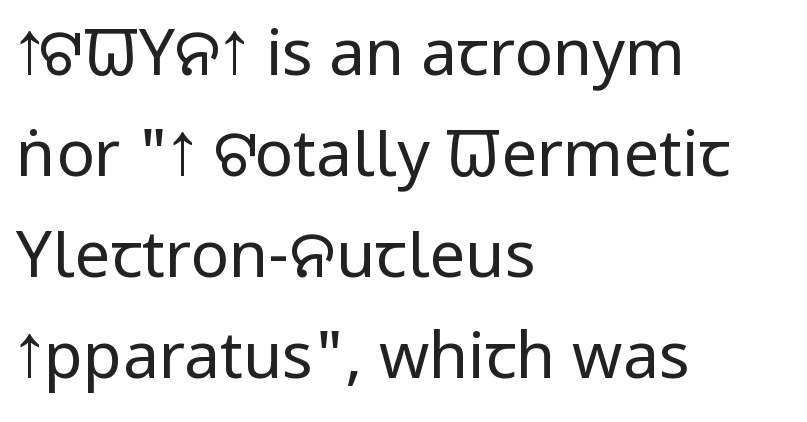
{"serif": "no", "italic": "no", "bold": "no", "weight": "regular", "width": "condensed", "stroke_contrast": "low", "x_height": "large", "monospaced": "no", "underline": "no", "align": "left", "line_spacing": "normal", "line_spacing_ratio": 1.58, "letter_spacing": "normal", "letter_spacing_em": 0.0, "glyph_px": 64}
